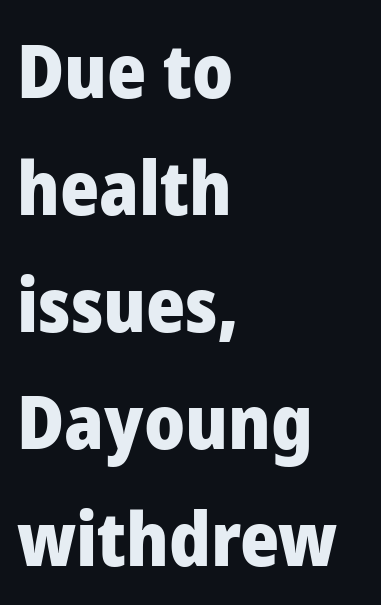
Q: Is the text bold? A: Yes.
Q: Is the text italic (slanted)? A: No, it is upright.
Q: Is the typeface a serif or a sans-serif typeface? A: Sans-serif.
Q: Is the text underlined? A: No.
Q: How is the paragraph aligned? A: Left-aligned.
Q: Is the spacing between letters normal or unusually wide? A: Normal.
Q: Is the spacing between lines tight, normal or loose? A: Normal.
Q: Width (condensed, normal, or wide)? A: Normal.
Q: Stroke contrast? A: Low.
Q: x-height? A: Medium.
Q: Monospaced? A: No.
